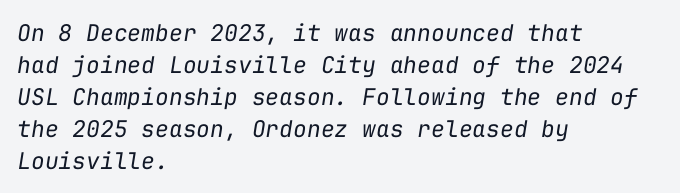
The line texture is even and compact thanks to regular tracking. This sample uses an oblique cut, with every glyph tilted off the vertical. Every row of glyphs begins at an identical x-position on the left. The space beneath each line is pristine and unruled. Rows of type keep a routine distance in the vertical direction.
